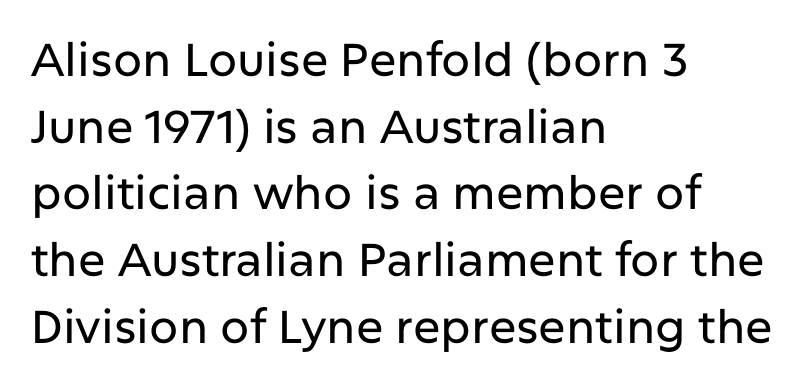
Q: Is the text italic (slanted)? A: No, it is upright.
Q: Is the typeface a serif or a sans-serif typeface? A: Sans-serif.
Q: Is the text underlined? A: No.
Q: How is the paragraph aligned? A: Left-aligned.
Q: Is the spacing between letters normal or unusually wide? A: Normal.
Q: Is the spacing between lines tight, normal or loose? A: Normal.
Q: Width (condensed, normal, or wide)? A: Normal.
Q: Stroke contrast? A: Low.
Q: x-height? A: Medium.
Q: Monospaced? A: No.
